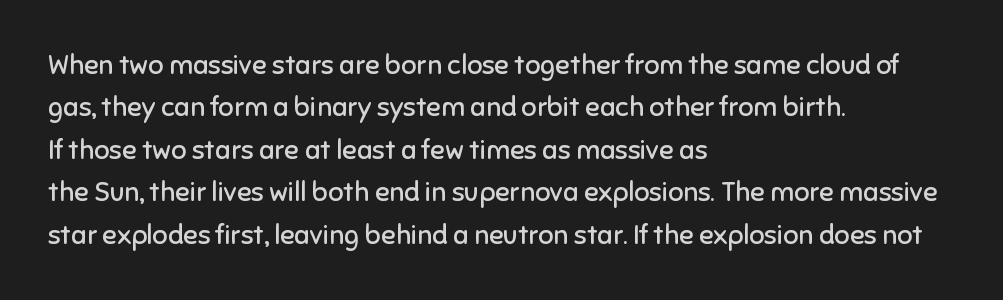
Characters follow at the spacing the type designer built in. Where is the straight margin? On the left. Weight: regular or lighter. Check the space under the baseline: it is left empty. Each new line begins a customary step beneath the previous one.
